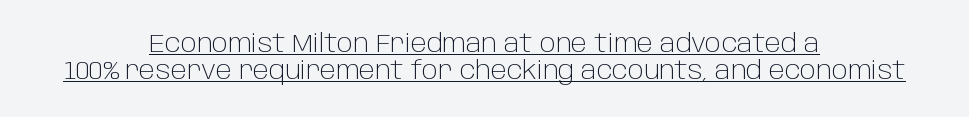
Q: Is the text bold? A: No.
Q: Is the text italic (slanted)? A: No, it is upright.
Q: Is the text underlined? A: Yes.
Q: How is the paragraph aligned? A: Centered.
Q: Is the spacing between letters normal or unusually wide? A: Normal.
Q: Is the spacing between lines tight, normal or loose? A: Tight.
